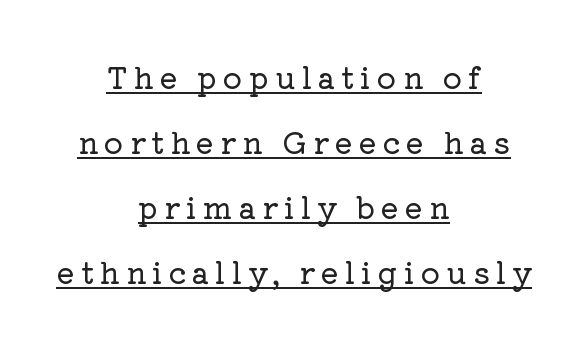
Line starts and ends both wander, symmetrically. A typesetter would call this proportional, since set widths differ per character. There is plenty of visible air inserted between adjacent glyphs. Students, observe: this is what heavily led, spacious text looks like. Ascenders rise straight up at ninety degrees. The glyphs are accompanied by a horizontal stroke just below them.
